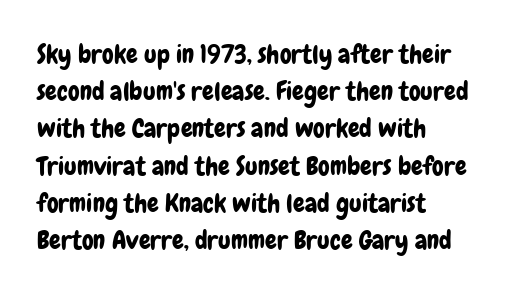
{"italic": "no", "underline": "no", "align": "left", "line_spacing": "normal", "line_spacing_ratio": 1.43, "letter_spacing": "normal", "letter_spacing_em": 0.0, "glyph_px": 26}
